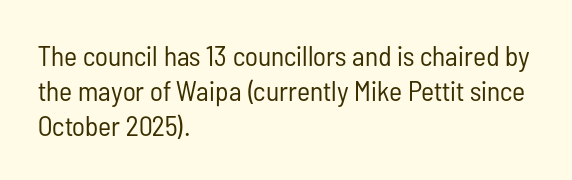
Q: Is the text bold? A: No.
Q: Is the text italic (slanted)? A: No, it is upright.
Q: Is the typeface a serif or a sans-serif typeface? A: Sans-serif.
Q: Is the text underlined? A: No.
Q: How is the paragraph aligned? A: Left-aligned.
Q: Is the spacing between letters normal or unusually wide? A: Normal.
Q: Is the spacing between lines tight, normal or loose? A: Normal.
Q: Width (condensed, normal, or wide)? A: Condensed.
Q: Stroke contrast? A: Low.
Q: x-height? A: Medium.
Q: Monospaced? A: No.
